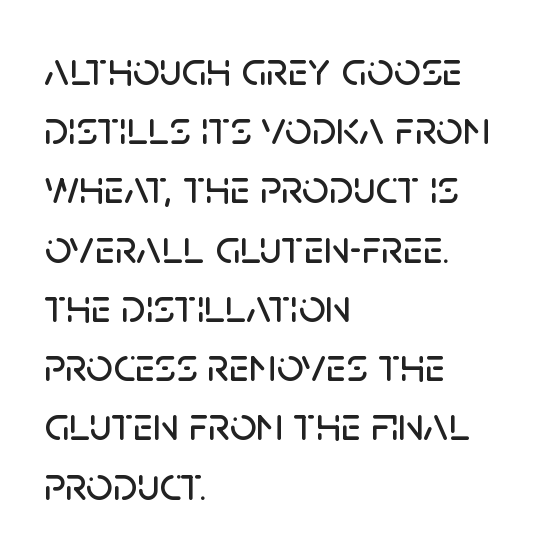
Q: Is the text italic (slanted)? A: No, it is upright.
Q: Is the typeface a serif or a sans-serif typeface? A: Sans-serif.
Q: Is the text underlined? A: No.
Q: How is the paragraph aligned? A: Left-aligned.
Q: Is the spacing between letters normal or unusually wide? A: Normal.
Q: Is the spacing between lines tight, normal or loose? A: Normal.
Q: Width (condensed, normal, or wide)? A: Normal.
Q: Stroke contrast? A: Low.
Q: x-height? A: Large.
Q: Monospaced? A: No.
